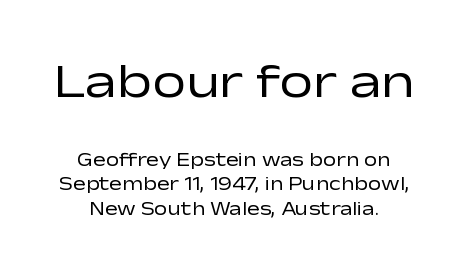
The image shows 48 px regular-weight, wide sans-serif type, upright; set centered, normal line spacing (1.27x), normal letter spacing, not underlined; the first (top) block is 2.53x larger; low stroke contrast and a medium x-height.
